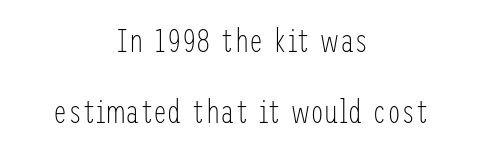
{"serif": "no", "italic": "no", "bold": "no", "weight": "light", "width": "condensed", "stroke_contrast": "low", "x_height": "medium", "underline": "no", "align": "center", "line_spacing": "loose", "line_spacing_ratio": 2.23, "letter_spacing": "normal", "letter_spacing_em": 0.0, "glyph_px": 32}
